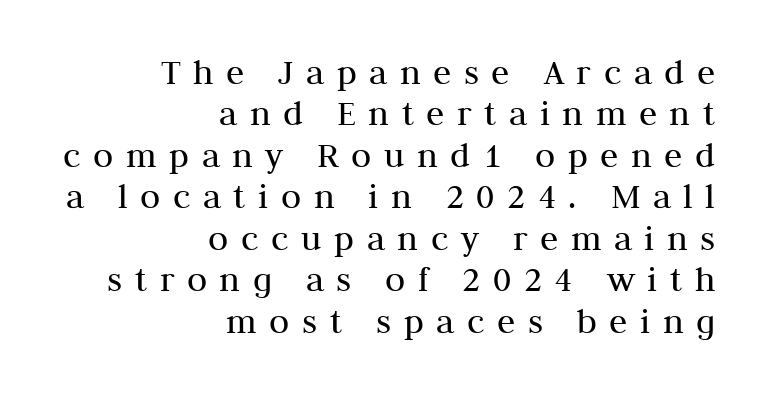
The image shows 37 px regular-weight serif type, upright; set right-aligned, tight line spacing (1.12x), unusually wide letter spacing (+0.34 em), not underlined; medium stroke contrast and a medium x-height.
